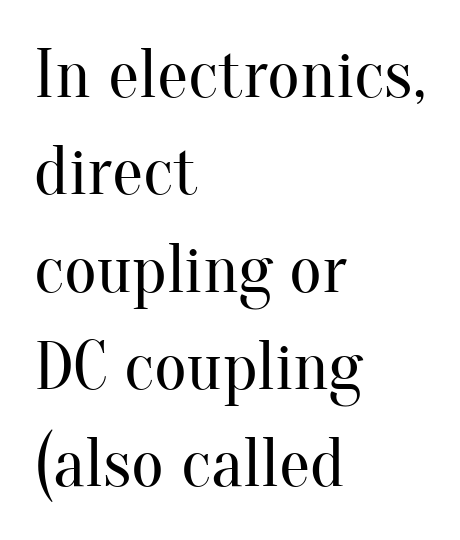
Q: Is the text bold? A: No.
Q: Is the text italic (slanted)? A: No, it is upright.
Q: Is the typeface a serif or a sans-serif typeface? A: Serif.
Q: Is the text underlined? A: No.
Q: How is the paragraph aligned? A: Left-aligned.
Q: Is the spacing between letters normal or unusually wide? A: Normal.
Q: Is the spacing between lines tight, normal or loose? A: Normal.
Q: Width (condensed, normal, or wide)? A: Normal.
Q: Stroke contrast? A: Medium.
Q: x-height? A: Small.
Q: Monospaced? A: No.
